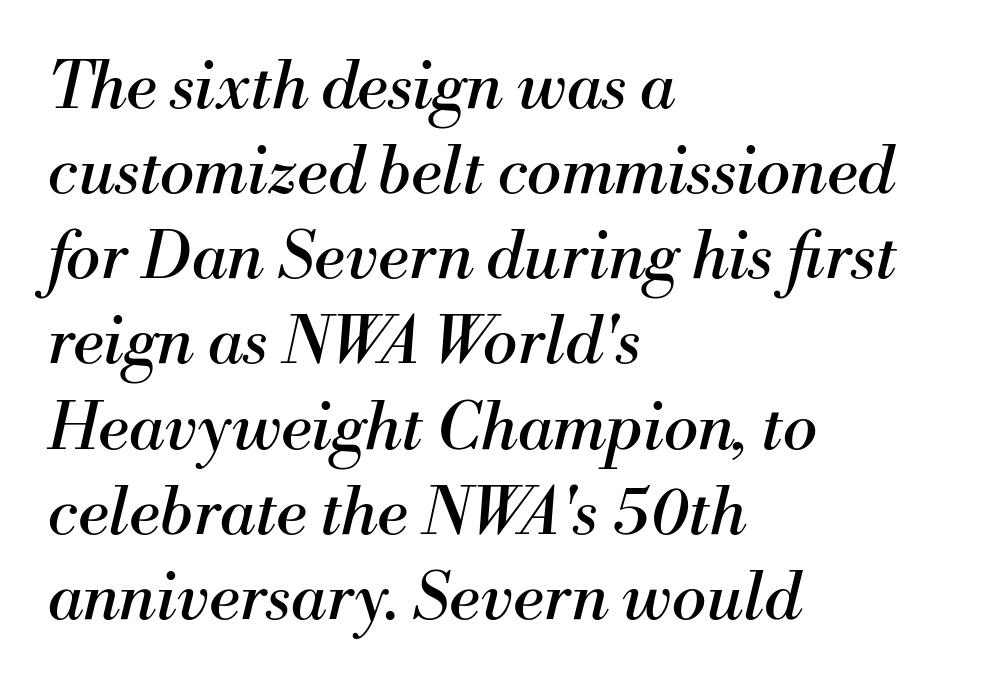
The image shows 65 px regular-weight serif type, italic (leaning right); set left-aligned, normal line spacing (1.31x), normal letter spacing, not underlined; medium stroke contrast and a small x-height.
